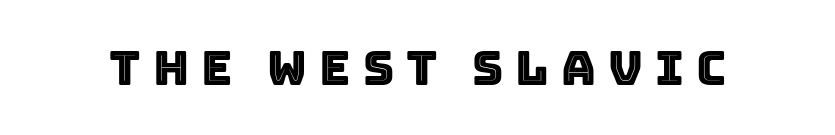
How are the letters spaced? Widely, with obvious added tracking. The zone under the glyphs is completely vacant. Is there any slant? The stems are plumb. This sample has the flowing, uneven cadence of proportional lettering.
